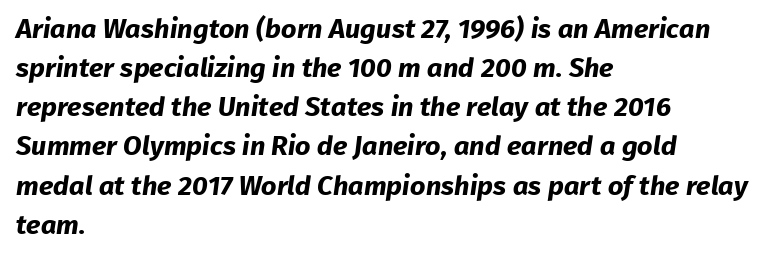
In terms of leading, this rendering sits right in the middle. Has an underline been added? It has not. In terms of weight, the rendering is a true, heavy bold. Each word holds together tightly as a unit, with standard inter-letter gaps.
